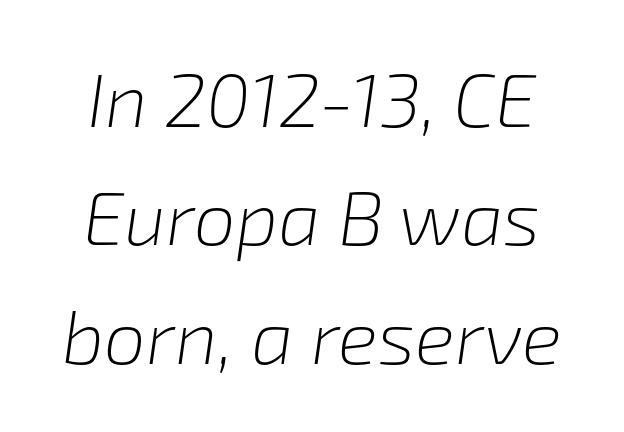
The image shows 75 px light type, italic (leaning right); set normal line spacing (1.58x), normal letter spacing, not underlined; low stroke contrast and a medium x-height.
